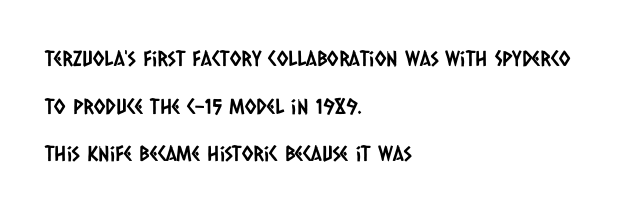
Q: Is the text underlined? A: No.
Q: How is the paragraph aligned? A: Left-aligned.
Q: Is the spacing between letters normal or unusually wide? A: Normal.
Q: Is the spacing between lines tight, normal or loose? A: Loose.
